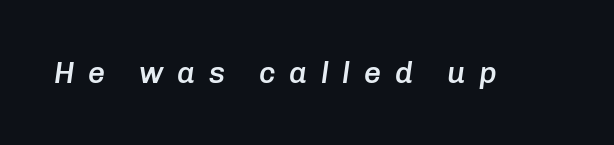
{"italic": "yes", "lean": "right", "slant_degrees": 8, "bold": "semi", "weight": "semibold", "width": "normal", "stroke_contrast": "low", "x_height": "medium", "monospaced": "no", "underline": "no", "letter_spacing": "wide", "letter_spacing_em": 0.45, "glyph_px": 30}
